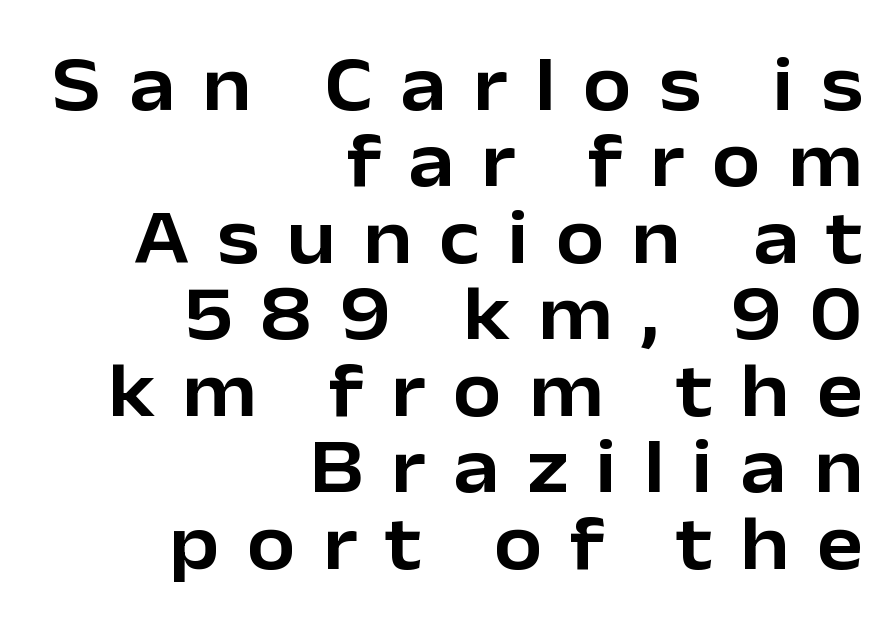
Does the type have serifs? No, each stem ends abruptly. A typesetter would call this leading minimal, almost set solid. Just letters on the line, the space beneath them empty. Every character sits straight up, as roman type does. Tracking here is generous; glyphs stand well apart from one another.
